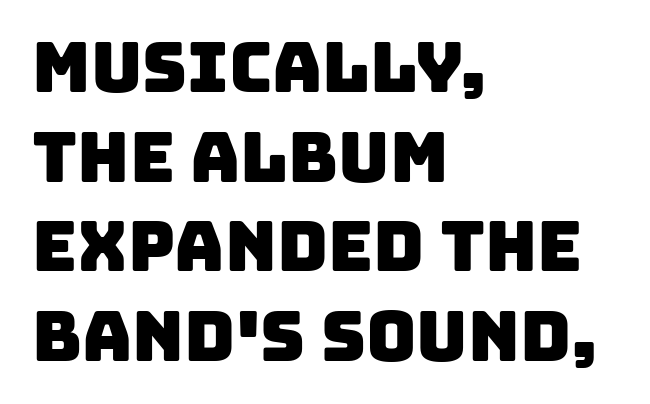
The image shows 69 px sans-serif type; set left-aligned, normal line spacing (1.3x), normal letter spacing, not underlined; low stroke contrast and a large x-height.
